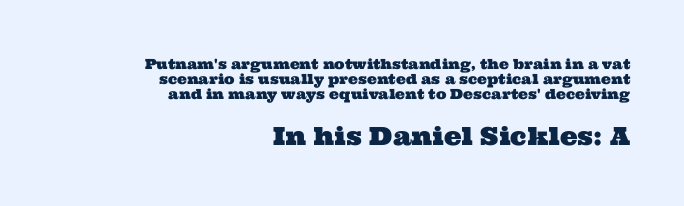
Honestly, there is no underline to notice here at all. Block two is the big one; block one sits smaller above it. Is there much room between lines? No — they nearly touch. The paragraph has a hard right edge and a soft left edge. The rendering keeps characters at their native spacing.
